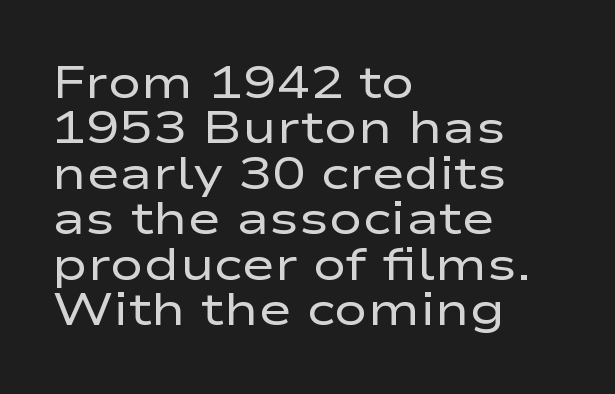
{"serif": "no", "italic": "no", "bold": "no", "weight": "regular", "width": "wide", "stroke_contrast": "low", "x_height": "medium", "monospaced": "no", "underline": "no", "align": "left", "line_spacing": "tight", "line_spacing_ratio": 1.01, "letter_spacing": "normal", "letter_spacing_em": 0.0, "glyph_px": 45}
